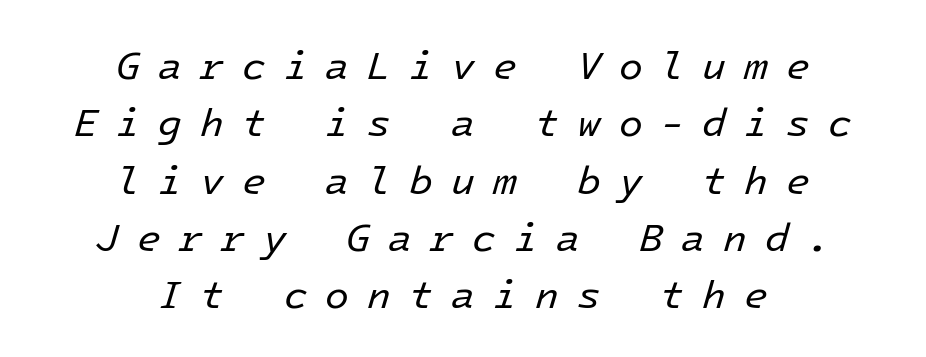
{"italic": "yes", "lean": "right", "slant_degrees": 16, "bold": "no", "weight": "regular", "width": "normal", "stroke_contrast": "low", "x_height": "medium", "underline": "no", "align": "center", "line_spacing": "normal", "line_spacing_ratio": 1.47, "letter_spacing": "wide", "letter_spacing_em": 0.46, "glyph_px": 39}
